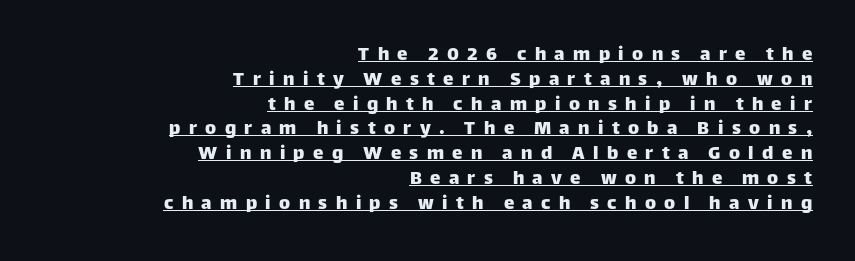
Quick note: underline on. If you drew a line through each stem, it would be perfectly vertical. A flush-right, rag-left setting is used for this passage. Each word looks stretched out because of the extra space between its letters.
